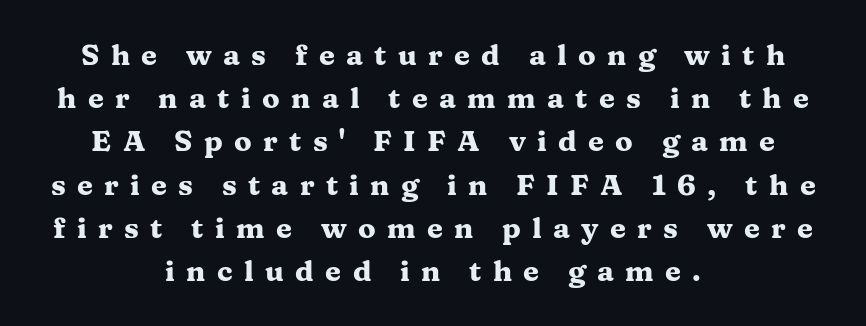
Q: Is the text bold? A: Yes.
Q: Is the text italic (slanted)? A: No, it is upright.
Q: Is the typeface a serif or a sans-serif typeface? A: Serif.
Q: Is the text underlined? A: No.
Q: How is the paragraph aligned? A: Centered.
Q: Is the spacing between letters normal or unusually wide? A: Unusually wide.
Q: Is the spacing between lines tight, normal or loose? A: Normal.
Q: Width (condensed, normal, or wide)? A: Wide.
Q: Stroke contrast? A: Medium.
Q: x-height? A: Medium.
Q: Monospaced? A: No.
